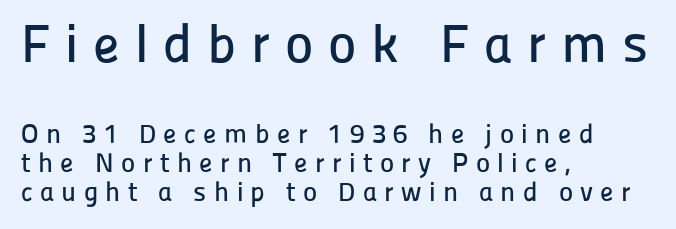
Q: Is the text italic (slanted)? A: No, it is upright.
Q: Is the typeface a serif or a sans-serif typeface? A: Sans-serif.
Q: Is the text underlined? A: No.
Q: How is the paragraph aligned? A: Left-aligned.
Q: Is the spacing between letters normal or unusually wide? A: Unusually wide.
Q: Is the spacing between lines tight, normal or loose? A: Tight.
Q: Which block of text is set in a larger size, the first (top) or the second (bottom)? A: The first (top) one.
Q: Width (condensed, normal, or wide)? A: Normal.
Q: Stroke contrast? A: Low.
Q: x-height? A: Medium.
Q: Monospaced? A: No.
